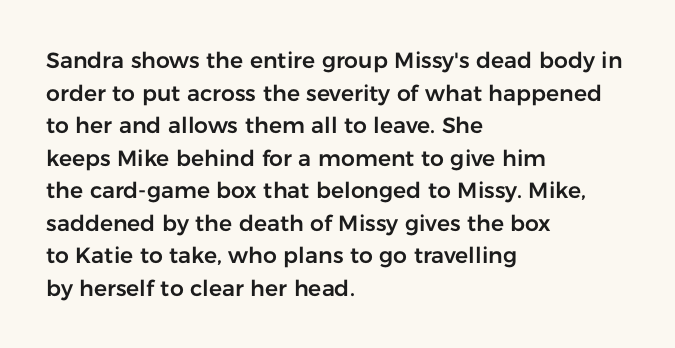
The string is rendered with underlining switched off. Successive baselines arrive at the customary interval. The paragraph shown leans on its left margin. Do the letters lean? They stand straight. The passage shown has conventional tracking throughout.
